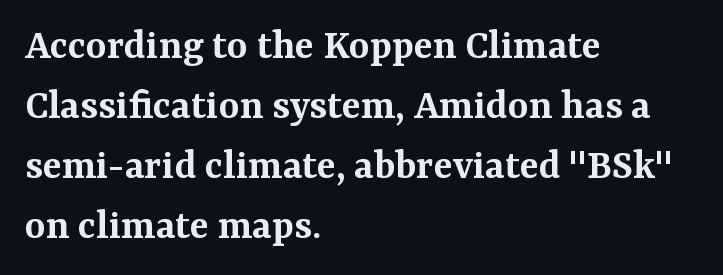
The image shows 44 px semibold serif type, upright; set left-aligned, normal line spacing (1.36x), normal letter spacing, not underlined; medium stroke contrast and a medium x-height.
